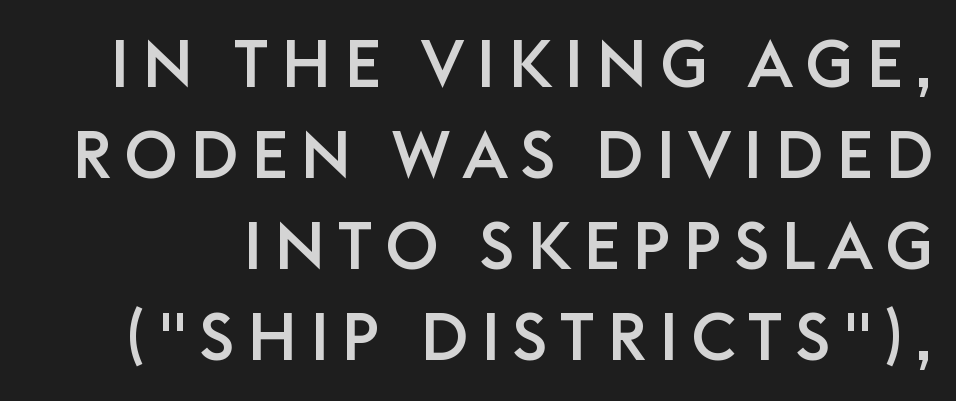
Q: Is the text italic (slanted)? A: No, it is upright.
Q: Is the typeface a serif or a sans-serif typeface? A: Sans-serif.
Q: Is the text underlined? A: No.
Q: Is the spacing between lines tight, normal or loose? A: Normal.
Q: Width (condensed, normal, or wide)? A: Normal.
Q: Stroke contrast? A: Low.
Q: x-height? A: Large.
Q: Monospaced? A: No.
